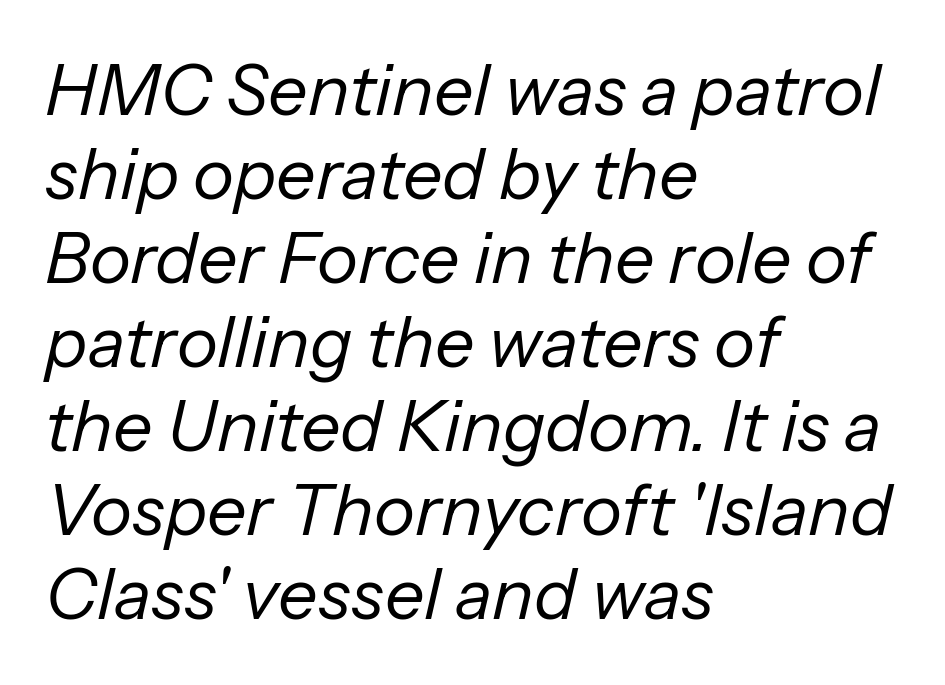
The image shows 70 px regular-weight type, italic (leaning right); set left-aligned, line spacing 1.2x, normal letter spacing, not underlined; low stroke contrast and a medium x-height.
